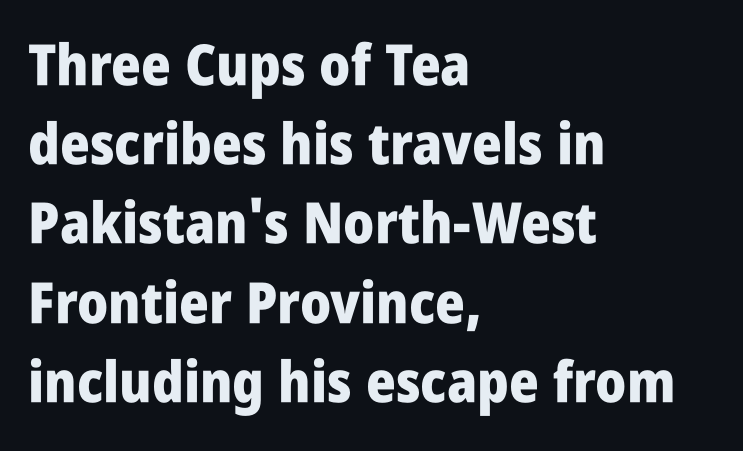
The image shows 57 px heavy, condensed sans-serif type, upright; set left-aligned, normal line spacing (1.39x), normal letter spacing, not underlined; low stroke contrast and a large x-height.
